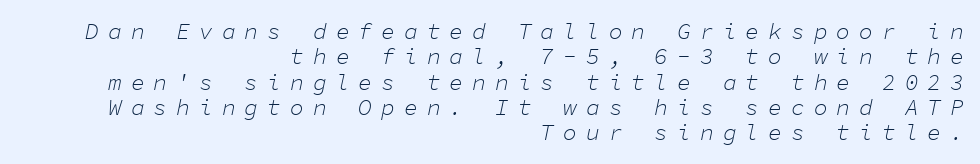
Regarding leading, the lines here are crowded together. The space beneath each line is pristine and unruled. Teacher's note: observe the even right margin — that is flush-right alignment. The lettering tilts uniformly, giving the passage an italic look.
